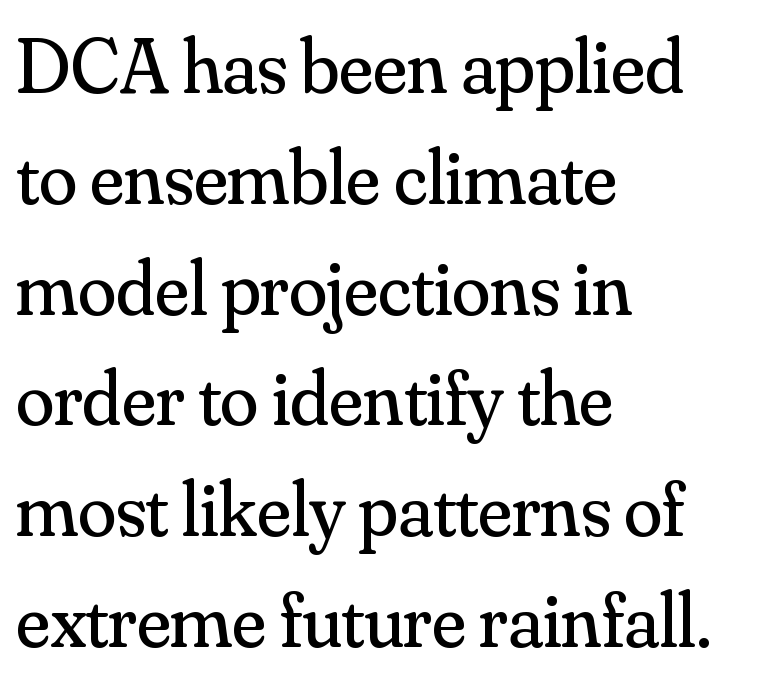
Does the leading feel generous? No, just average. Little horizontal feet cap the strokes, marking this as serif type. No extra tracking has been applied to these lines. No word sits above an underline. Weight class: somewhere from thin through regular.
